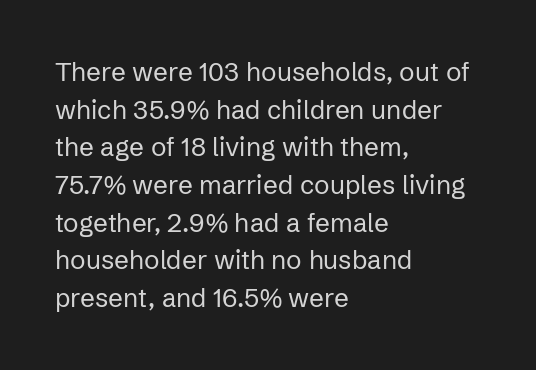
This sample is left-justified, so line endings fall wherever the words run out. Short note: letters normally spaced. These lines were composed using upright roman letters. Nothing heavy about these letters — not bold at all. The glyphs are unaccompanied by any horizontal stroke below them. Quick note: interline space is typical.
